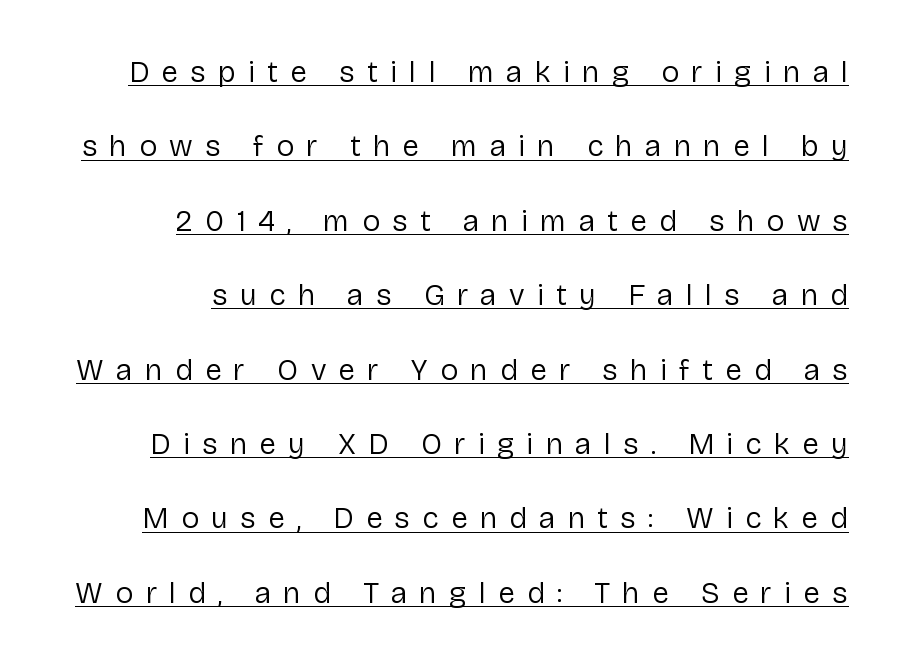
Is the letter spacing exaggerated? Yes — the characters are pushed far apart. This sample trades compactness for vertical openness between lines. Underline: present. Bold? No — there's no thickening of the strokes.
